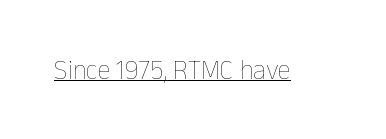
Q: Is the text bold? A: No.
Q: Is the text italic (slanted)? A: No, it is upright.
Q: Is the text underlined? A: Yes.
Q: Is the spacing between letters normal or unusually wide? A: Normal.
